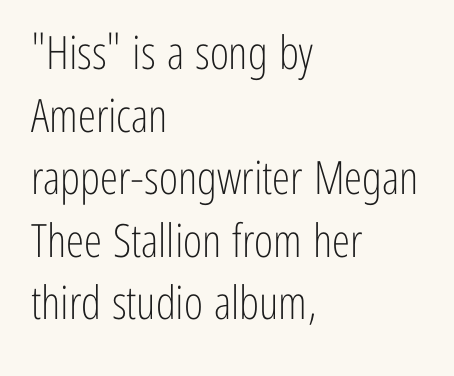
Q: Is the text bold? A: No.
Q: Is the text italic (slanted)? A: No, it is upright.
Q: Is the typeface a serif or a sans-serif typeface? A: Sans-serif.
Q: Is the text underlined? A: No.
Q: How is the paragraph aligned? A: Left-aligned.
Q: Is the spacing between letters normal or unusually wide? A: Normal.
Q: Is the spacing between lines tight, normal or loose? A: Normal.
Q: Width (condensed, normal, or wide)? A: Condensed.
Q: Stroke contrast? A: Low.
Q: x-height? A: Medium.
Q: Monospaced? A: No.
